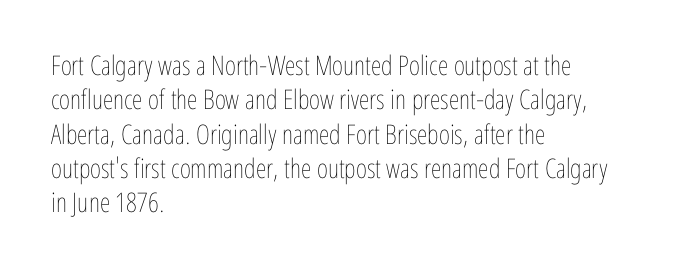
The image shows 27 px text type, upright; set left-aligned, normal line spacing (1.27x), normal letter spacing, not underlined.
